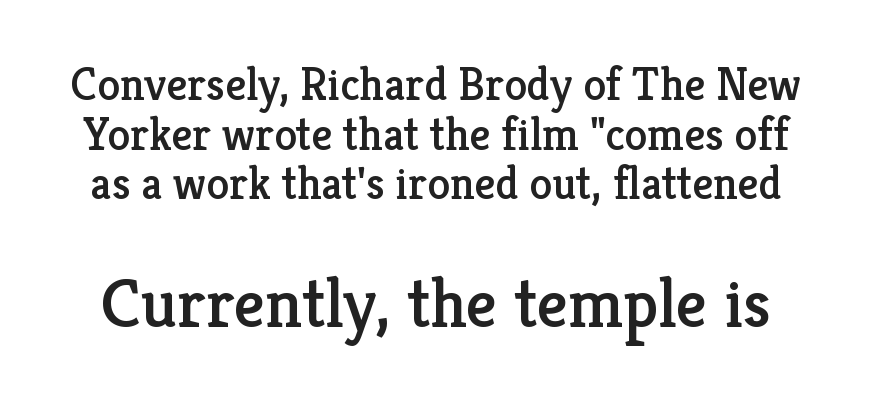
The image shows 69 px serif type, upright; set tight line spacing (1.08x), normal letter spacing, not underlined; the second (bottom) block is 1.5x larger; low stroke contrast and a medium x-height.
